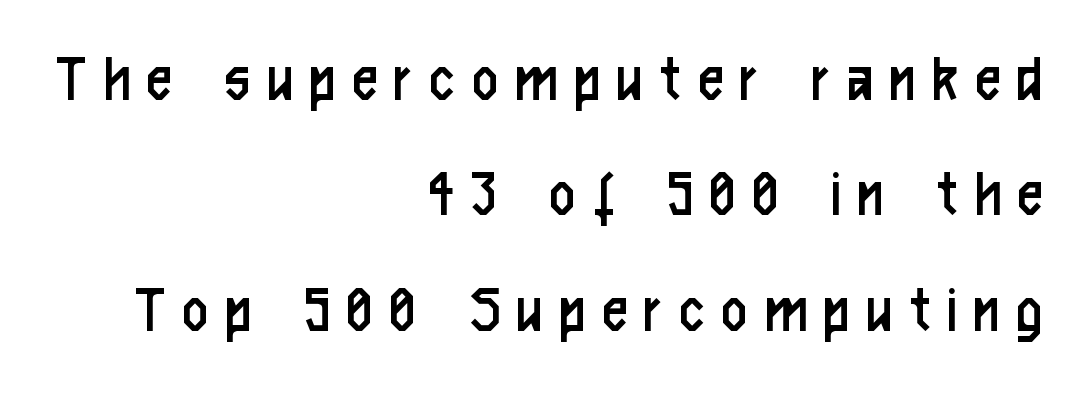
The image shows 70 px regular-weight, condensed sans-serif type, upright; set right-aligned, normal line spacing (1.65x), unusually wide letter spacing (+0.25 em), not underlined; low stroke contrast and a medium x-height.
